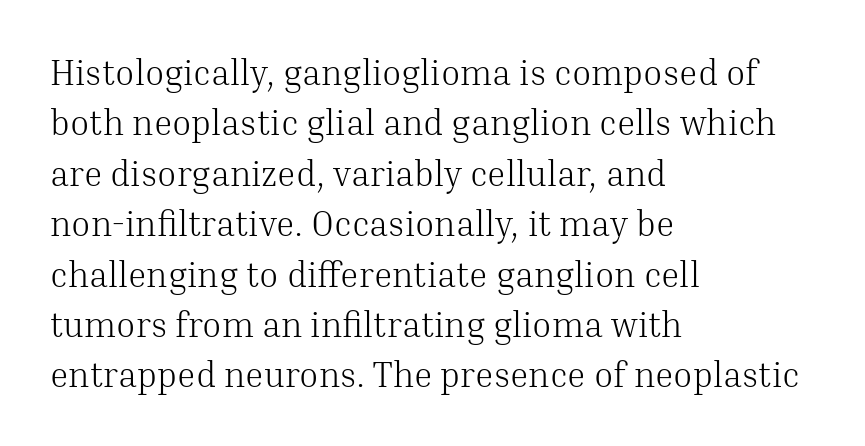
{"serif": "yes", "italic": "no", "bold": "no", "weight": "light", "width": "normal", "stroke_contrast": "medium", "x_height": "medium", "monospaced": "no", "underline": "no", "align": "left", "line_spacing": "normal", "line_spacing_ratio": 1.44, "letter_spacing": "normal", "letter_spacing_em": 0.0, "glyph_px": 35}
